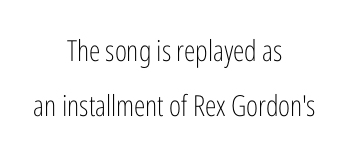
The image shows 29 px light, condensed sans-serif type, upright; set centered, line spacing 1.89x, normal letter spacing, not underlined; low stroke contrast and a medium x-height.
